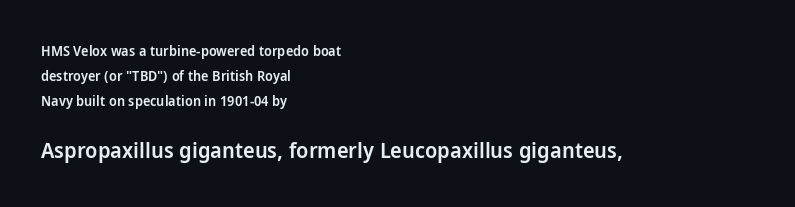
This sample uses an upright cut, with every glyph sitting square on the baseline. Plain, unruled lines of type. The horizontal fit of the characters is conventional and even. Look at the glyph heights: the lower group is clearly the bigger setting. Left-aligned paragraph, ragged on the right. The font is running at a semibold setting, under full bold.
